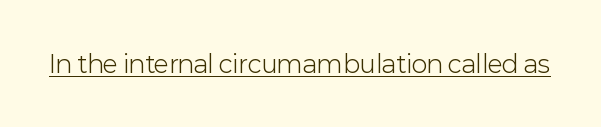
Q: Is the text bold? A: No.
Q: Is the text italic (slanted)? A: No, it is upright.
Q: Is the text underlined? A: Yes.
Q: Is the spacing between letters normal or unusually wide? A: Normal.
